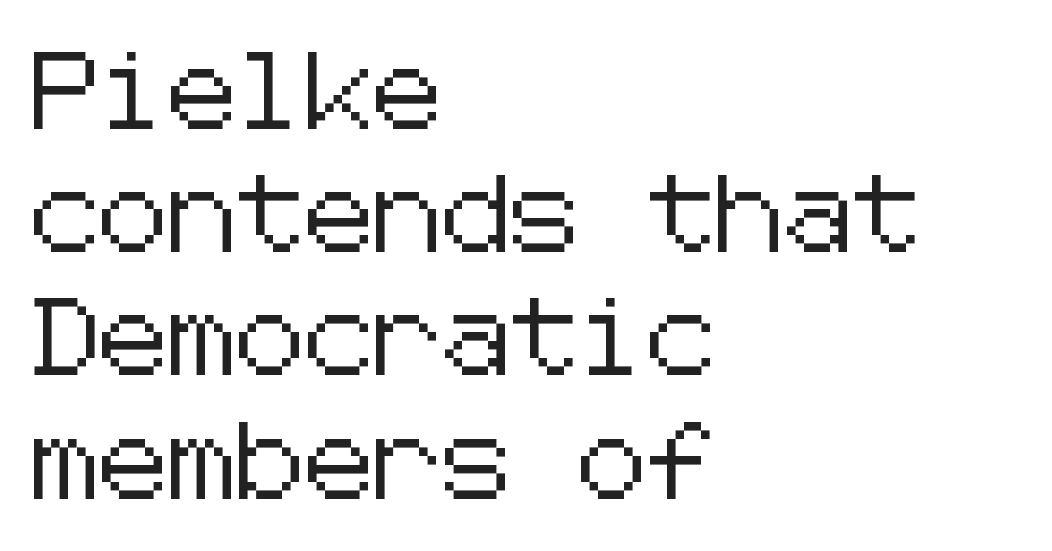
The image shows 77 px sans-serif type, upright; set left-aligned, normal line spacing (1.6x), normal letter spacing, not underlined; low stroke contrast and a medium x-height.
